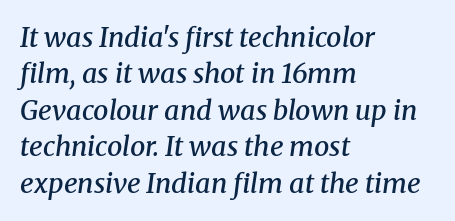
{"italic": "yes", "lean": "right", "slant_degrees": 8, "bold": "semi", "underline": "no", "align": "left", "line_spacing": "normal", "line_spacing_ratio": 1.35, "letter_spacing": "normal", "letter_spacing_em": 0.0, "glyph_px": 27}
